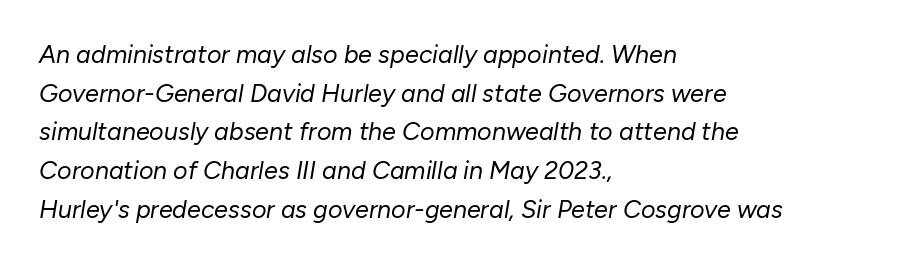
Is the block centered? No — it sits flush against the left margin. The passage shown is not underscored anywhere. When letters slant like this, we call the style italic. Characters follow at the spacing the type designer built in.
